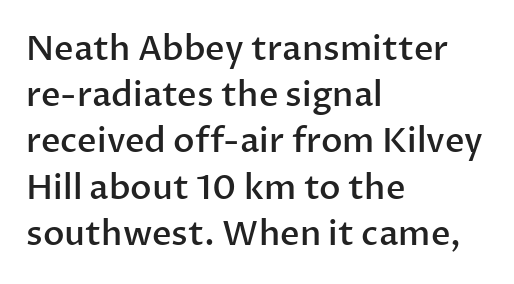
Proportional: the letters do not fall into vertical columns. Is the block centered? No — it sits flush against the left margin. This sample uses an upright cut, with every glyph sitting square on the baseline. This block has exactly the height ordinary leading produces. The baseline area is clear.
